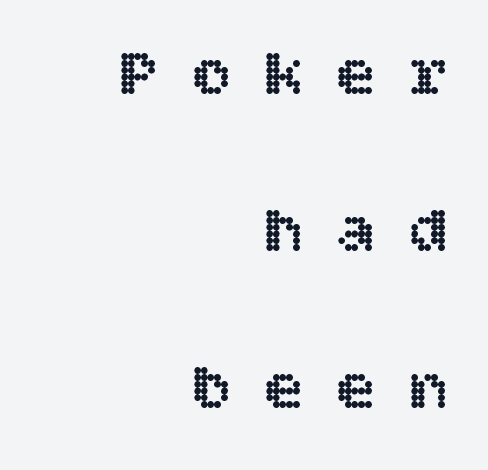
In terms of posture, this sample is upright. Characters follow at a spacing far wider than the type designer built in. The gap between lines stays unmarked. Regarding leading, the lines here are spaced well apart. Which margin do the lines hug? The right one — the left edge is uneven.
